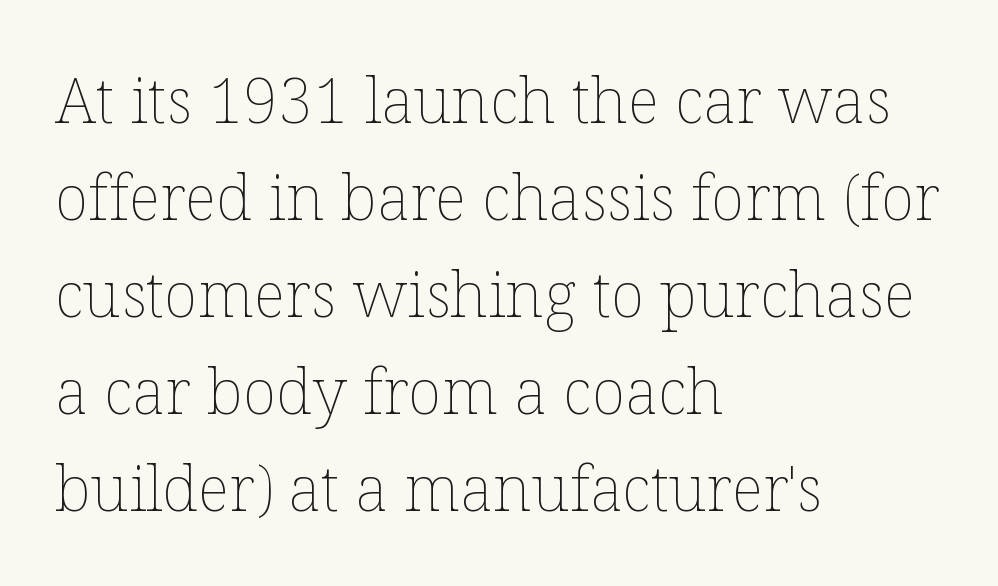
The image shows 63 px thin type, upright; set left-aligned, normal line spacing (1.54x), normal letter spacing, not underlined; low stroke contrast and a medium x-height.
